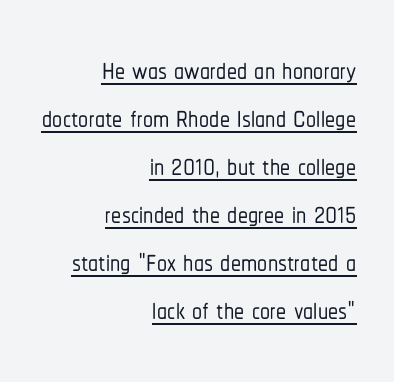
The image shows 40 px condensed sans-serif type, upright; set right-aligned, line spacing 1.2x, normal letter spacing, underlined; low stroke contrast and a medium x-height.
